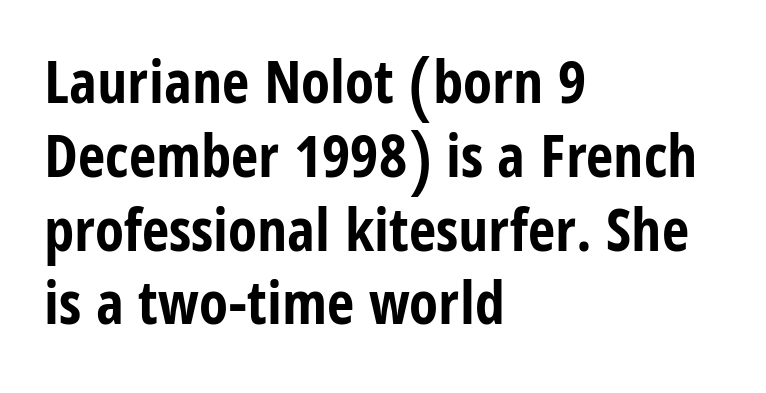
{"serif": "no", "italic": "no", "bold": "yes", "weight": "bold", "width": "condensed", "stroke_contrast": "low", "x_height": "large", "monospaced": "no", "underline": "no", "align": "left", "line_spacing_ratio": 1.23, "letter_spacing": "normal", "letter_spacing_em": 0.0, "glyph_px": 60}
